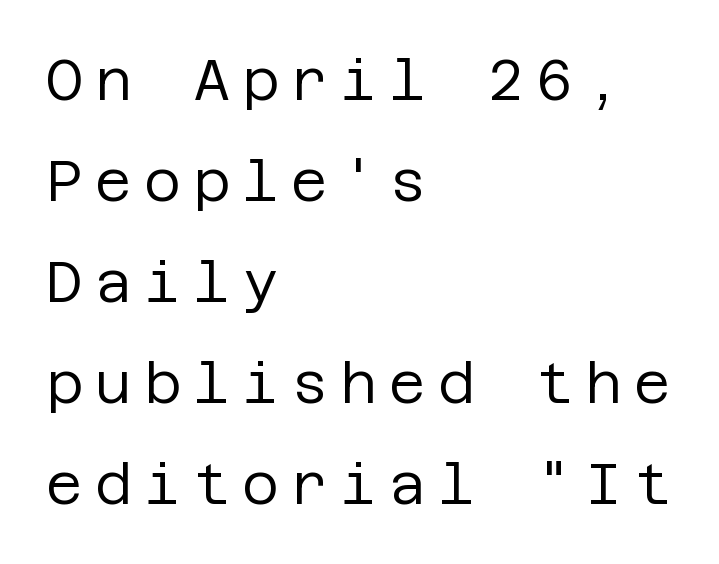
Line starts are locked; line ends wander. Regarding serifs, this sample does without them. Do the letters lean? They stand straight. This is not heavy type; no bold has been used. The strip under each line holds only bare page.
